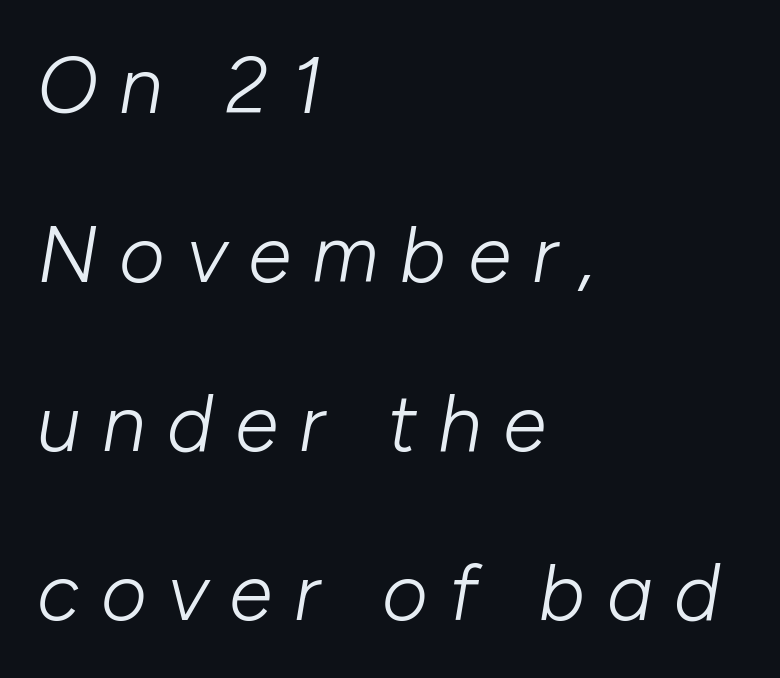
Q: Is the text bold? A: No.
Q: Is the text italic (slanted)? A: Yes, it leans right by about 10 degrees.
Q: Is the text underlined? A: No.
Q: How is the paragraph aligned? A: Left-aligned.
Q: Is the spacing between letters normal or unusually wide? A: Unusually wide.
Q: Is the spacing between lines tight, normal or loose? A: Loose.
Q: Width (condensed, normal, or wide)? A: Normal.
Q: Stroke contrast? A: Low.
Q: x-height? A: Medium.
Q: Monospaced? A: No.
